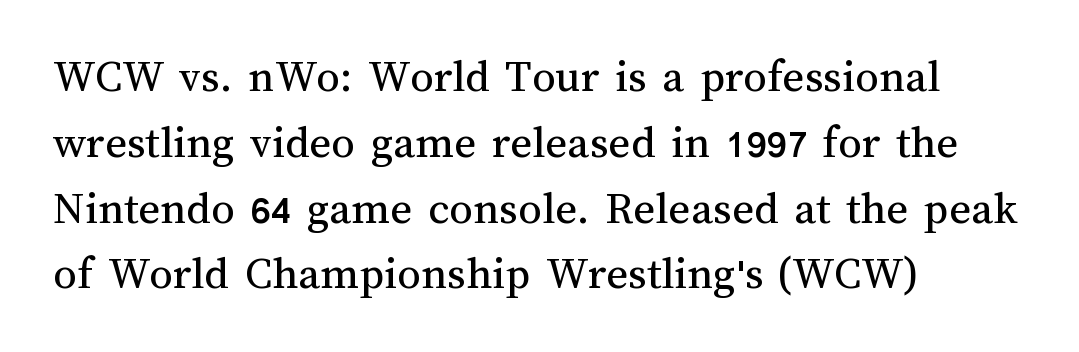
Note the varied advance widths — an 'i' is clearly narrower than an 'm'. Compared with a typical body face, this is equally light or lighter still. Words appear dense and cohesive because spacing is normal. Style check: upright.
